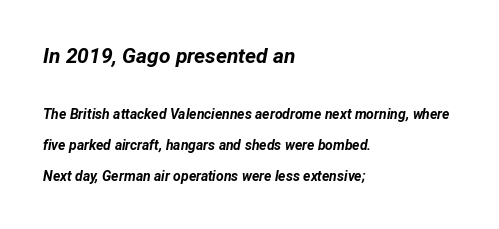
Q: Is the text bold? A: Yes.
Q: Is the text italic (slanted)? A: Yes, it leans right by about 12 degrees.
Q: Is the text underlined? A: No.
Q: How is the paragraph aligned? A: Left-aligned.
Q: Is the spacing between letters normal or unusually wide? A: Normal.
Q: Is the spacing between lines tight, normal or loose? A: Loose.
Q: Which block of text is set in a larger size, the first (top) or the second (bottom)? A: The first (top) one.
